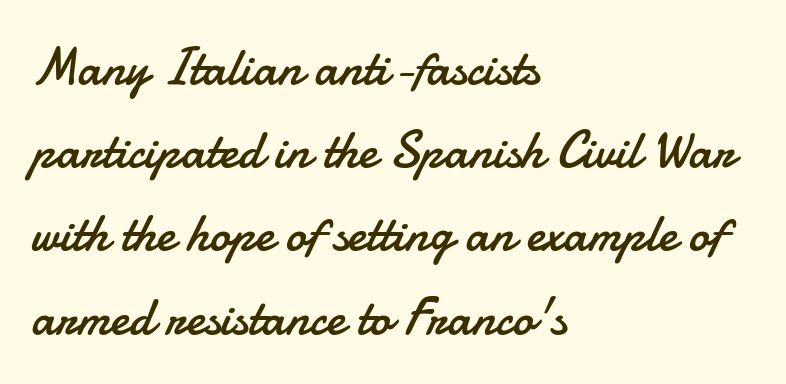
Leading: standard. This rendering employs a face without finishing strokes, i.e., a sans-serif. The string is rendered with underlining switched off.
